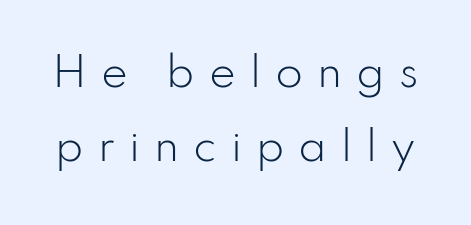
Here the designer chose a conventional face with non-uniform glyph widths. The strokes are not fattened; the text isn't bold. Unmarked baselines from the first word to the last. The gaps between neighbouring characters are conspicuously large. Tall strokes in this sample are plumb rather than angled. Font category for this specimen: sans-serif.
